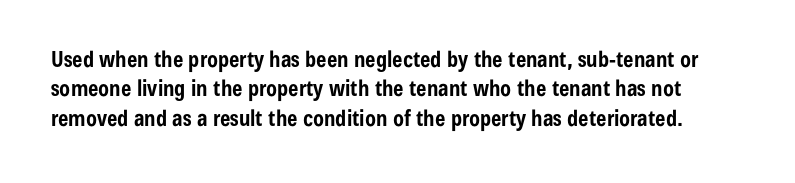
The image shows 22 px bold type, upright; set normal line spacing (1.33x), normal letter spacing, not underlined.
